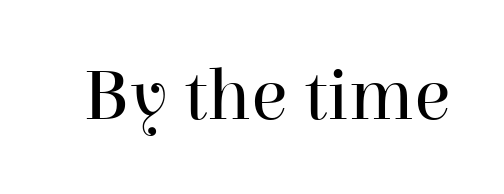
{"serif": "yes", "italic": "no", "bold": "no", "weight": "regular", "width": "normal", "stroke_contrast": "high", "x_height": "medium", "monospaced": "no", "underline": "no", "letter_spacing": "normal", "letter_spacing_em": 0.0, "glyph_px": 74}
